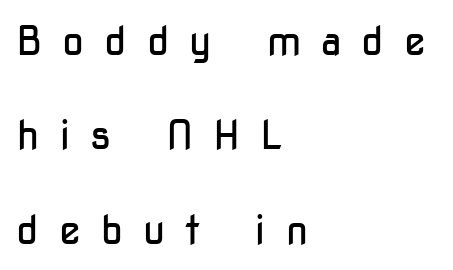
The letters stand straight up with perfectly vertical stems. Looks like regular typesetting: each glyph gets only the width it needs. The passage shown stacks its lines with a broad gap. The face used here is a sans, in the tradition of grotesques and geometrics. Casual observation: everything's shoved over to the left. This rendering features lettering with no underline.
